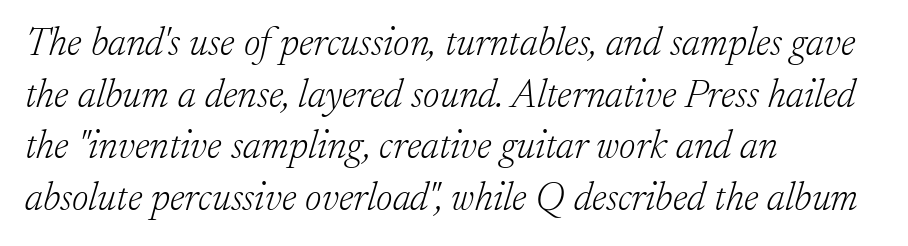
The image shows 40 px light serif type, italic (leaning right); set left-aligned, normal line spacing (1.29x), normal letter spacing, not underlined; low stroke contrast and a small x-height.
